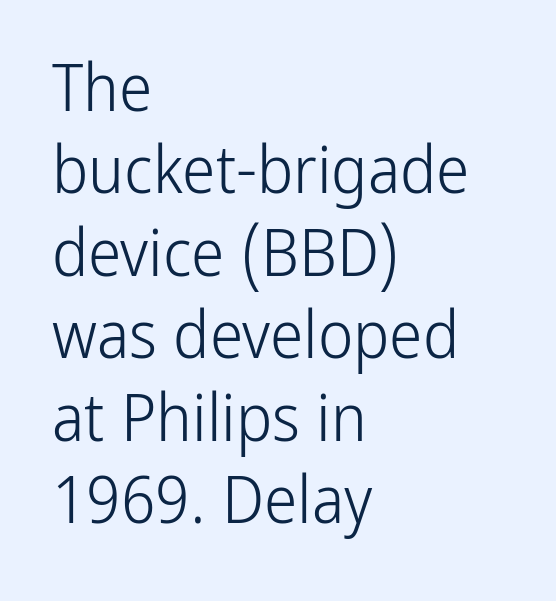
The image shows 67 px light, condensed sans-serif type, upright; set left-aligned, line spacing 1.23x, normal letter spacing, not underlined; low stroke contrast and a medium x-height.
